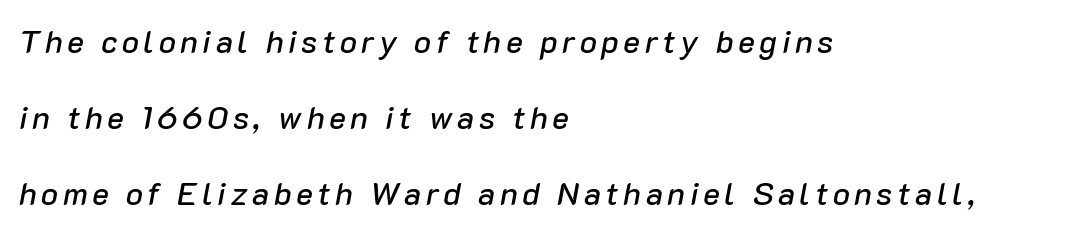
The image shows 32 px text type, italic (leaning right); set left-aligned, loose line spacing (2.38x), not underlined; low stroke contrast and a medium x-height.
